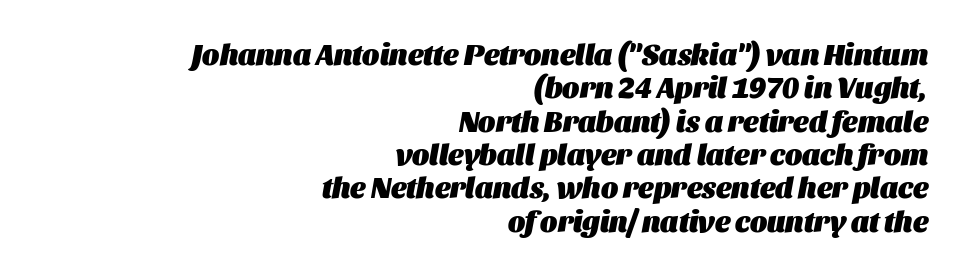
{"italic": "yes", "lean": "right", "slant_degrees": 11, "bold": "yes", "weight": "heavy", "width": "normal", "stroke_contrast": "medium", "x_height": "large", "monospaced": "no", "underline": "no", "align": "right", "line_spacing": "tight", "line_spacing_ratio": 1.15, "letter_spacing": "normal", "letter_spacing_em": 0.0, "glyph_px": 29}
